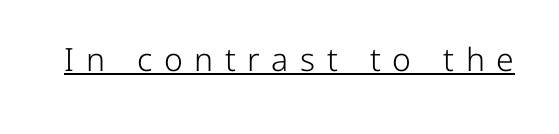
{"serif": "no", "italic": "no", "bold": "no", "weight": "light", "width": "normal", "stroke_contrast": "low", "x_height": "medium", "monospaced": "no", "underline": "yes", "letter_spacing": "wide", "letter_spacing_em": 0.36, "glyph_px": 32}
